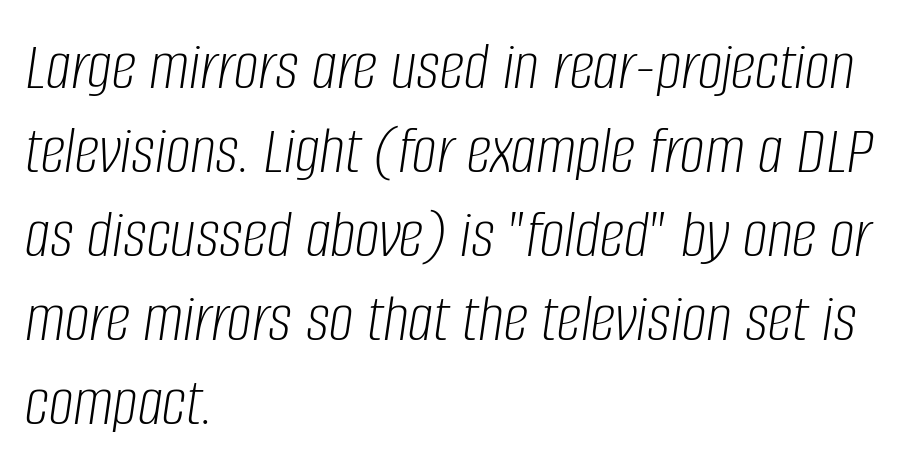
The image shows 70 px light, condensed type, italic (leaning right); set left-aligned, line spacing 1.2x, normal letter spacing, not underlined; low stroke contrast and a large x-height.
